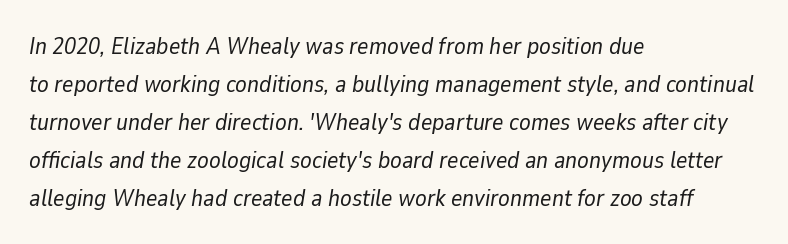
Q: Is the text bold? A: No.
Q: Is the text italic (slanted)? A: Yes, it leans right by about 9 degrees.
Q: Is the text underlined? A: No.
Q: How is the paragraph aligned? A: Left-aligned.
Q: Is the spacing between letters normal or unusually wide? A: Normal.
Q: Is the spacing between lines tight, normal or loose? A: Normal.
